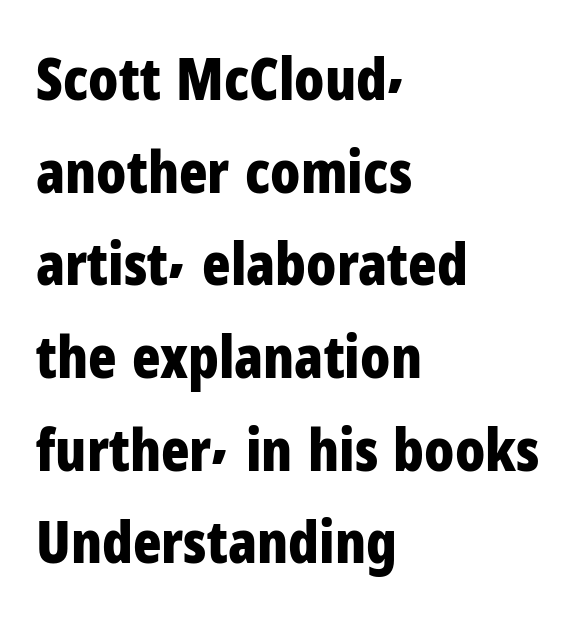
The image shows 59 px bold, condensed sans-serif type, upright; set left-aligned, normal line spacing (1.57x), normal letter spacing, not underlined; low stroke contrast and a medium x-height.
